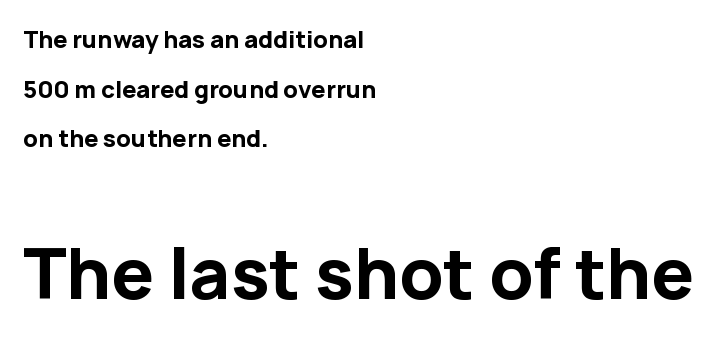
Character size in the trailing block exceeds that of the leading block. Vertically, the passage feels expansive, rows floating well apart. Short note: letters normally spaced. Designer's note — italics off, roman on.
